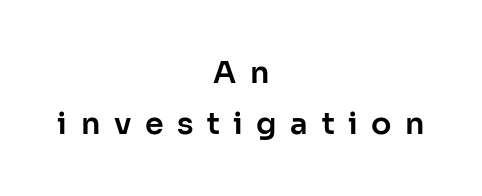
In terms of posture, this sample is upright. Leftover space on each line is divided equally before and after the words. Anything drawn beneath the words? Only blank space. There is plenty of visible air inserted between adjacent glyphs.
